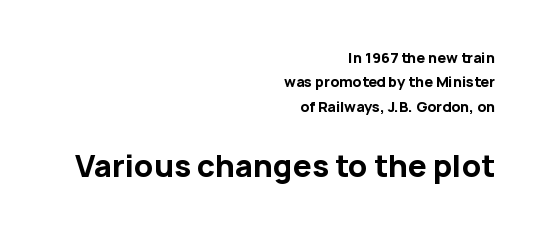
The image shows 30 px bold sans-serif type, upright; set right-aligned, line spacing 1.75x, normal letter spacing, not underlined; the second (bottom) block is 2.14x larger; low stroke contrast and a medium x-height.
